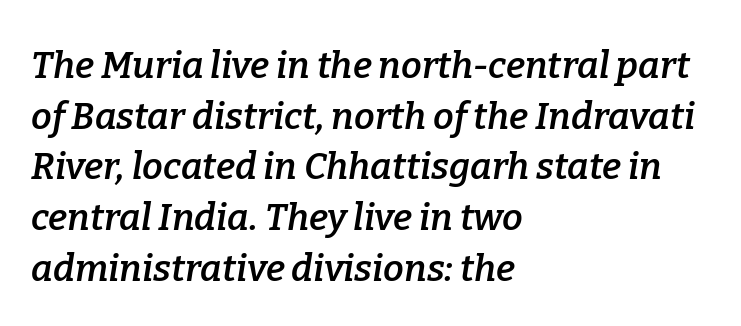
Q: Is the text bold? A: Semi-bold.
Q: Is the text italic (slanted)? A: Yes, it leans right by about 9 degrees.
Q: Is the typeface a serif or a sans-serif typeface? A: Serif.
Q: Is the text underlined? A: No.
Q: How is the paragraph aligned? A: Left-aligned.
Q: Is the spacing between letters normal or unusually wide? A: Normal.
Q: Is the spacing between lines tight, normal or loose? A: Normal.
Q: Width (condensed, normal, or wide)? A: Normal.
Q: Stroke contrast? A: Low.
Q: x-height? A: Medium.
Q: Monospaced? A: No.
